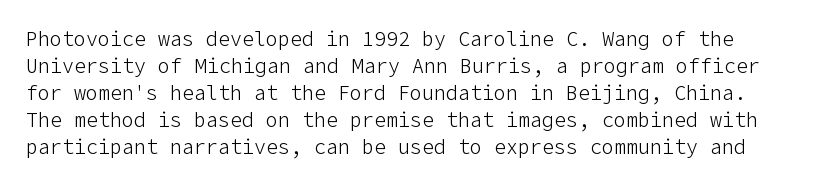
The image shows 20 px text type, upright; set normal line spacing (1.35x), normal letter spacing, not underlined.
